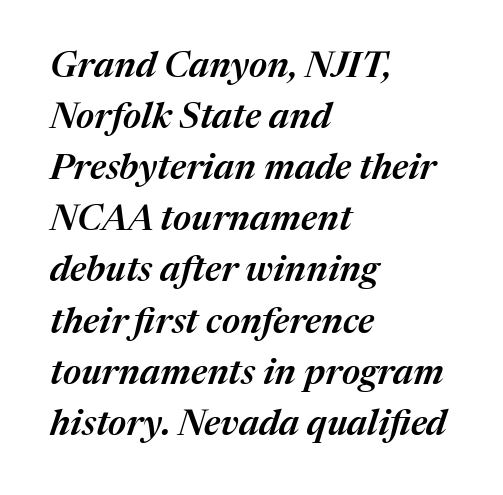
Vertically, the passage feels balanced, rows spaced as you'd expect. Stems and bowls a touch heavier than normal — semibold. This sample is left-justified, so line endings fall wherever the words run out. The letters sit at their default tracking, neither squeezed nor spread.
